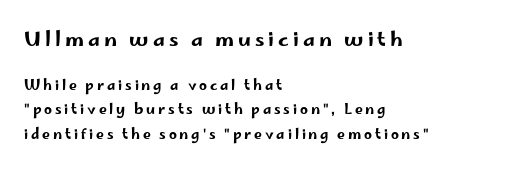
Notice how the passage keeps a crisp vertical edge on the left only. Words appear elongated and porous because spacing is wide. Posture: vertical. Larger block? The one above; the one below is distinctly smaller.
